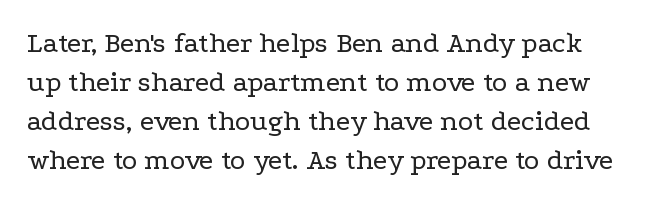
{"serif": "yes", "italic": "no", "bold": "no", "weight": "regular", "width": "wide", "stroke_contrast": "low", "x_height": "medium", "monospaced": "no", "underline": "no", "line_spacing": "normal", "line_spacing_ratio": 1.34, "letter_spacing": "normal", "letter_spacing_em": 0.0, "glyph_px": 29}
